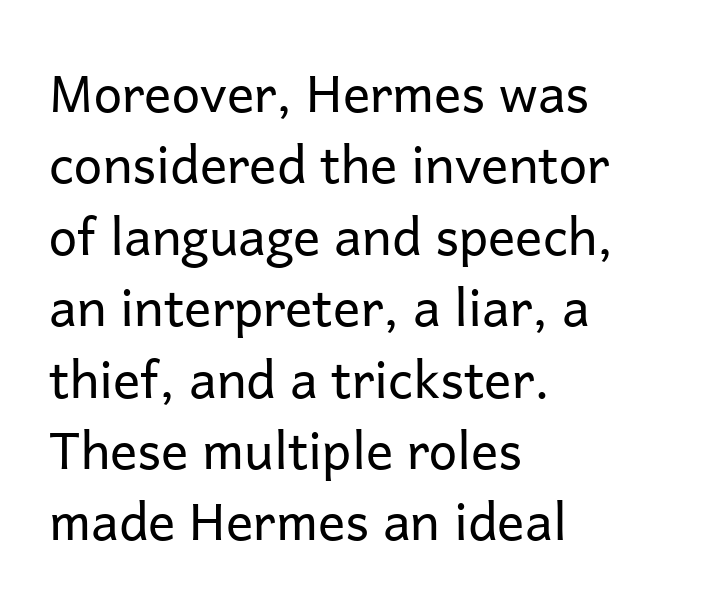
The letters look calm and open, with moderate or lighter stems. Honestly, there is no underline to notice here at all. Style check: upright. The passage is arranged the way most books set body copy — flush left.
